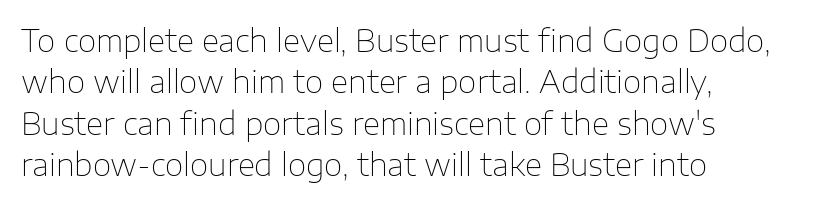
{"serif": "no", "italic": "no", "bold": "no", "weight": "thin", "width": "normal", "stroke_contrast": "low", "x_height": "medium", "monospaced": "no", "underline": "no", "align": "left", "line_spacing": "normal", "line_spacing_ratio": 1.38, "letter_spacing": "normal", "letter_spacing_em": 0.0, "glyph_px": 30}
